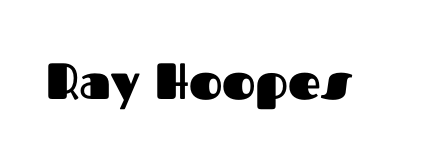
{"serif": "no", "italic": "no", "bold": "yes", "weight": "heavy", "width": "normal", "stroke_contrast": "medium", "x_height": "medium", "monospaced": "no", "underline": "no", "letter_spacing": "normal", "letter_spacing_em": 0.0, "glyph_px": 51}
